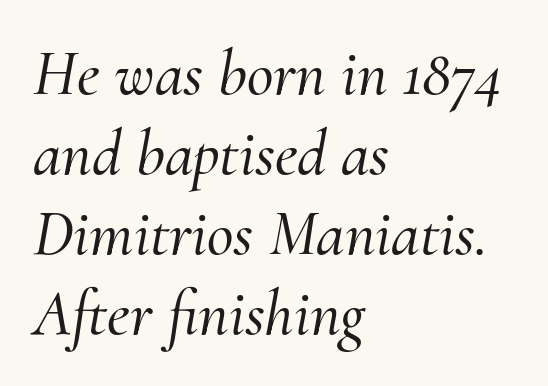
{"serif": "yes", "italic": "yes", "lean": "right", "slant_degrees": 10, "width": "normal", "stroke_contrast": "medium", "x_height": "small", "monospaced": "no", "underline": "no", "align": "left", "line_spacing_ratio": 1.23, "letter_spacing": "normal", "letter_spacing_em": 0.0, "glyph_px": 65}
